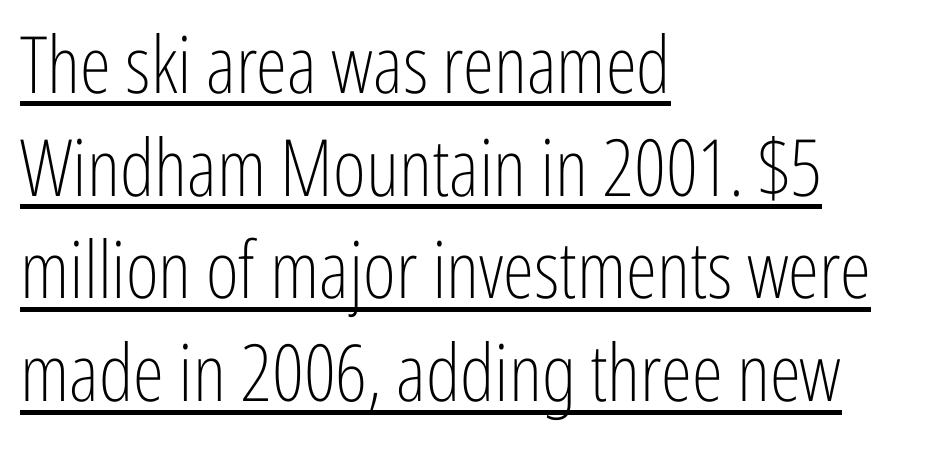
What kind of face is this? One without serifs — a sans. Like a heading marked for emphasis, these lines bear an underscore. The rendering uses natural spacing where letterforms have individual widths. Regarding leading, the lines here are spaced in the standard way. Is the block centered? No — it sits flush against the left margin. The specimen reads as upright at a glance.
